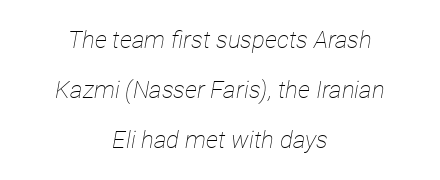
Q: Is the text bold? A: No.
Q: Is the text italic (slanted)? A: Yes, it leans right by about 12 degrees.
Q: Is the text underlined? A: No.
Q: How is the paragraph aligned? A: Centered.
Q: Is the spacing between letters normal or unusually wide? A: Normal.
Q: Is the spacing between lines tight, normal or loose? A: Loose.
